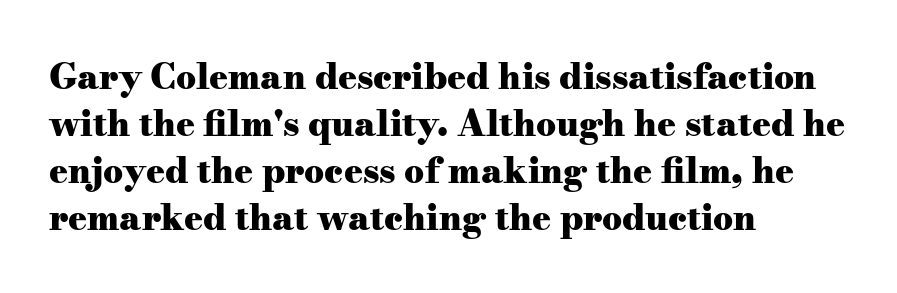
{"serif": "yes", "italic": "no", "bold": "yes", "weight": "heavy", "width": "wide", "stroke_contrast": "medium", "x_height": "small", "monospaced": "no", "underline": "no", "align": "left", "line_spacing": "normal", "line_spacing_ratio": 1.34, "letter_spacing": "normal", "letter_spacing_em": 0.0, "glyph_px": 35}
